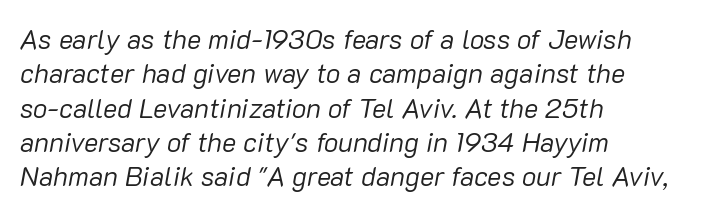
The image shows 27 px text type, italic (leaning right); set left-aligned, normal line spacing (1.27x), normal letter spacing, not underlined.
